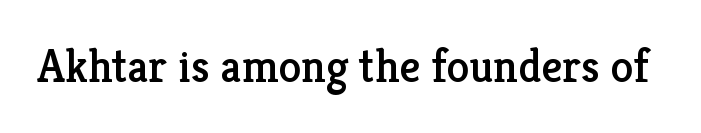
Q: Is the text italic (slanted)? A: No, it is upright.
Q: Is the typeface a serif or a sans-serif typeface? A: Serif.
Q: Is the text underlined? A: No.
Q: Is the spacing between letters normal or unusually wide? A: Normal.
Q: Width (condensed, normal, or wide)? A: Normal.
Q: Stroke contrast? A: Low.
Q: x-height? A: Medium.
Q: Monospaced? A: No.
